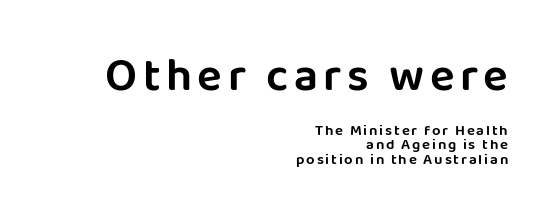
Leading is clearly below the norm, producing a dense column. The glyphs in this specimen are sans serif. The setting favours the right margin, as signatures and pull-quotes sometimes do. Here the designer chose a conventional face with non-uniform glyph widths. Just letters on the line, the space beneath them empty.
